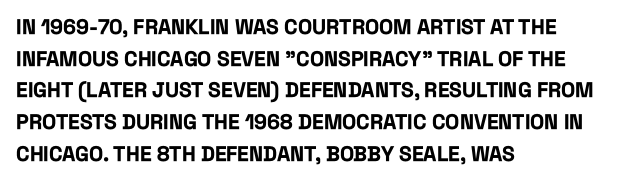
This is roman type, the default non-slanted kind. Observe the ordinary spacing: letters are neighbours, not strangers. The space between consecutive lines is moderate. Leftover space on each line is placed entirely after the last word. The string is rendered with underlining switched off. What weight is shown? A full bold with thick strokes.
